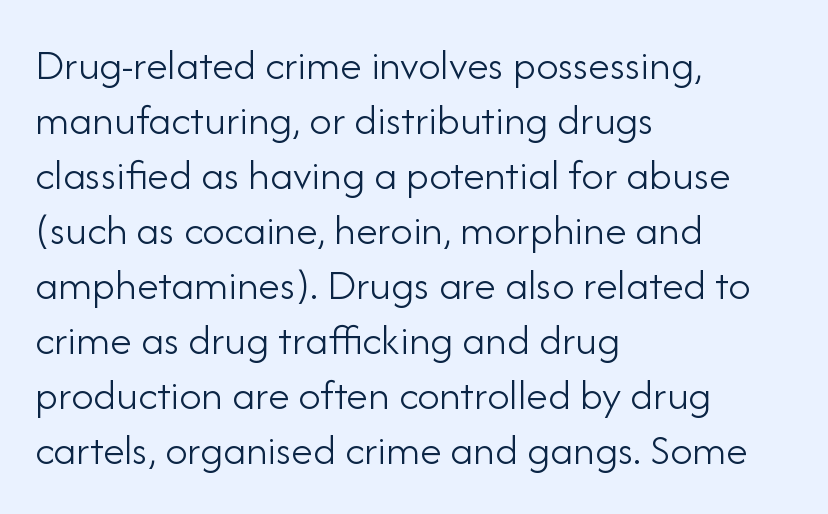
Letter spacing: default. Horizontally, the lines are justified to the leading edge only. Ink coverage per letter is moderate at most. Every stem runs plumb, perpendicular to the baseline. Observe the absence of serifs on each vertical stroke in this sample. Proportional: the letters do not fall into vertical columns.
